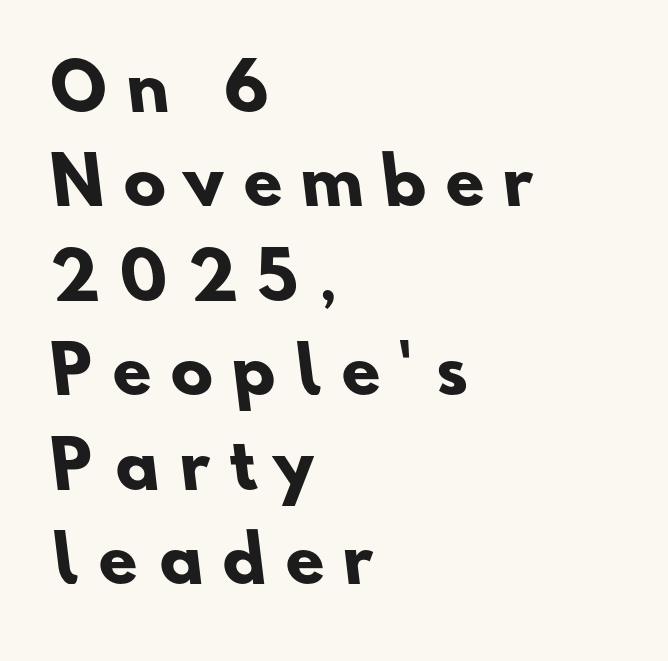
Serif or sans? Sans — the stroke terminals are bare. The rendering anchors every line to the left-hand side. The line texture is sparse and dotted thanks to wide tracking. Think of a printed novel: that variable character pitch is what you see here. Students, this is bold: see how much ink each stroke carries. How would I describe the line gaps? Plain and ordinary.
